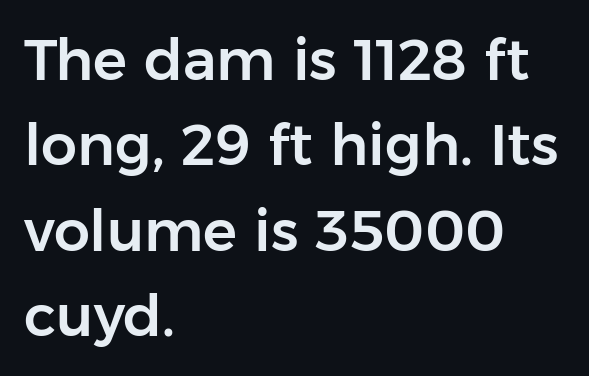
The image shows 57 px sans-serif type, upright; set left-aligned, normal line spacing (1.5x), normal letter spacing, not underlined; low stroke contrast and a medium x-height.
